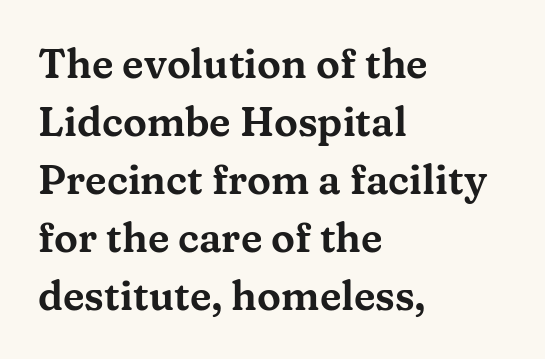
Does extra space separate the letters? No, they use regular spacing. Quick note: interline space is typical. It's the straight-up-and-down kind of type. Layout note: lines flush left. The space directly below the letters is spotless. Think of a printed novel: that variable character pitch is what you see here.
